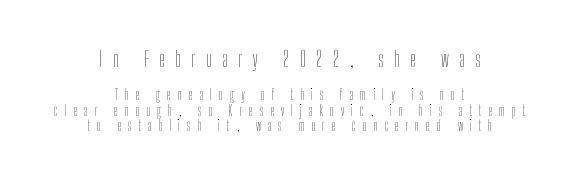
Q: Is the text bold? A: No.
Q: Is the text italic (slanted)? A: No, it is upright.
Q: Is the text underlined? A: No.
Q: How is the paragraph aligned? A: Centered.
Q: Is the spacing between letters normal or unusually wide? A: Unusually wide.
Q: Is the spacing between lines tight, normal or loose? A: Tight.
Q: Which block of text is set in a larger size, the first (top) or the second (bottom)? A: The first (top) one.
